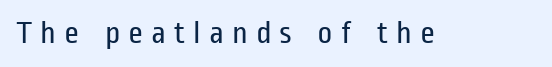
{"serif": "no", "italic": "no", "bold": "no", "weight": "regular", "width": "condensed", "stroke_contrast": "low", "x_height": "medium", "monospaced": "no", "underline": "no", "letter_spacing": "wide", "letter_spacing_em": 0.25, "glyph_px": 32}
